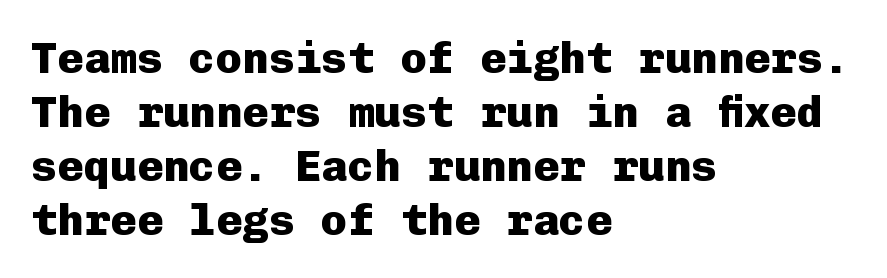
The typography opts for an upright posture over an oblique one. Horizontal alignment here is leftward, the default for most running prose. Is the letter spacing exaggerated? No — it looks like the ordinary default. Looks like terminal output: every glyph gets an equal slot. Notice how thick the strokes are: this is what a full bold looks like.
